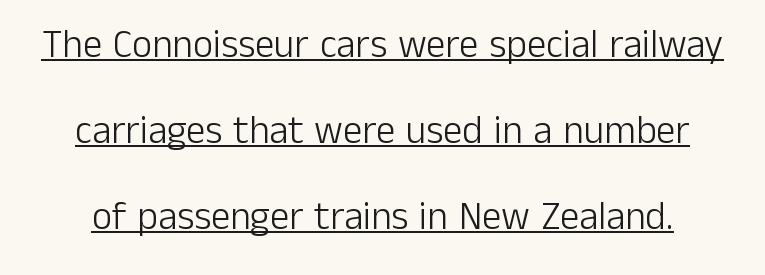
{"serif": "no", "italic": "no", "bold": "no", "weight": "light", "width": "normal", "stroke_contrast": "low", "x_height": "medium", "monospaced": "no", "underline": "yes", "line_spacing": "loose", "line_spacing_ratio": 2.21, "letter_spacing": "normal", "letter_spacing_em": 0.0, "glyph_px": 39}
